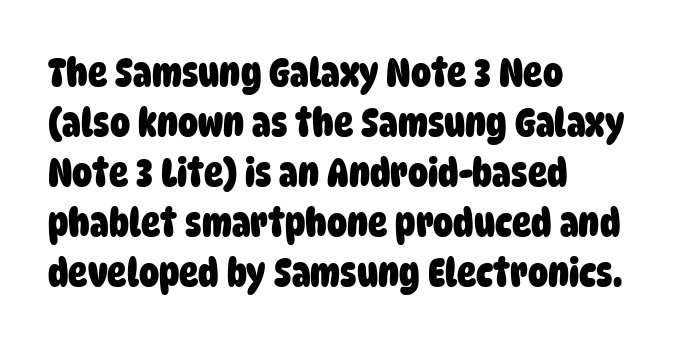
The image shows 40 px heavy, condensed sans-serif type; set left-aligned, normal line spacing (1.25x), normal letter spacing, not underlined; low stroke contrast and a large x-height.
